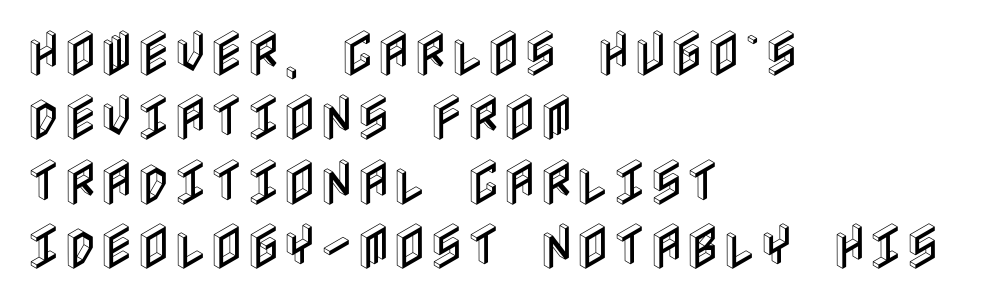
Q: Is the text italic (slanted)? A: No, it is upright.
Q: Is the text underlined? A: No.
Q: How is the paragraph aligned? A: Left-aligned.
Q: Is the spacing between letters normal or unusually wide? A: Normal.
Q: Is the spacing between lines tight, normal or loose? A: Normal.
Q: Width (condensed, normal, or wide)? A: Condensed.
Q: x-height? A: Large.
